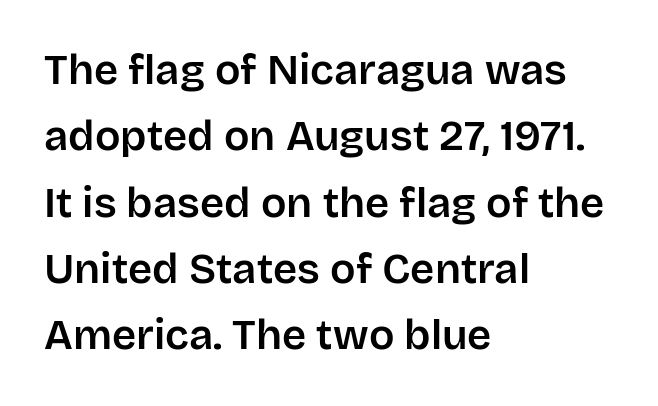
{"serif": "no", "italic": "no", "width": "normal", "stroke_contrast": "low", "x_height": "large", "monospaced": "no", "underline": "no", "align": "left", "line_spacing": "normal", "line_spacing_ratio": 1.58, "letter_spacing": "normal", "letter_spacing_em": 0.0, "glyph_px": 42}
